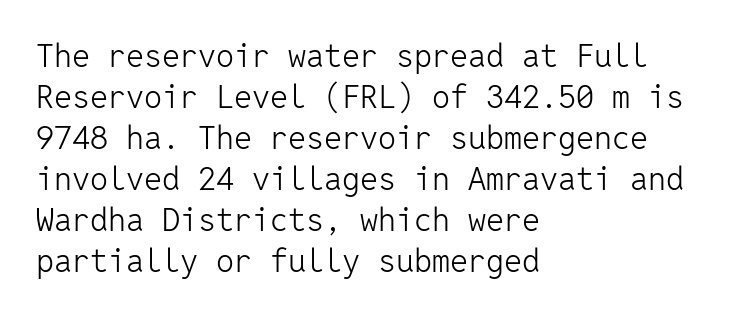
{"serif": "no", "italic": "no", "bold": "no", "weight": "light", "width": "normal", "stroke_contrast": "low", "x_height": "medium", "monospaced": "yes", "underline": "no", "align": "left", "line_spacing": "normal", "line_spacing_ratio": 1.28, "letter_spacing": "normal", "letter_spacing_em": 0.0, "glyph_px": 32}
